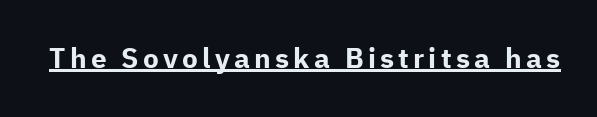
These lines carry a lot of weight — the face is fully bold. Note the varied advance widths — an 'i' is clearly narrower than an 'm'. The font's upright variant was chosen for this text. This rendering employs a face without finishing strokes, i.e., a sans-serif.
